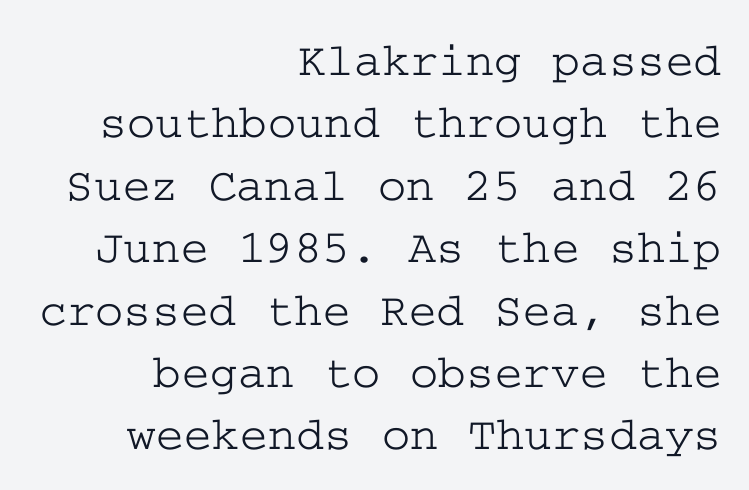
{"serif": "yes", "italic": "no", "width": "wide", "stroke_contrast": "low", "x_height": "medium", "underline": "no", "align": "right", "line_spacing": "normal", "line_spacing_ratio": 1.3, "letter_spacing": "normal", "letter_spacing_em": 0.0, "glyph_px": 48}
